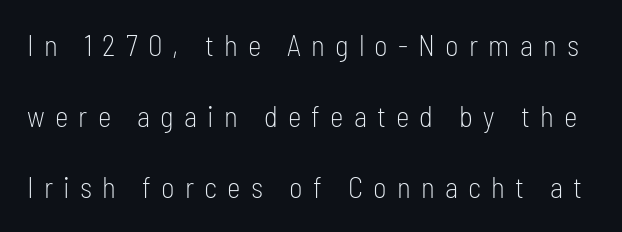
Q: Is the text bold? A: No.
Q: Is the text italic (slanted)? A: No, it is upright.
Q: Is the typeface a serif or a sans-serif typeface? A: Sans-serif.
Q: Is the text underlined? A: No.
Q: Is the spacing between letters normal or unusually wide? A: Unusually wide.
Q: Is the spacing between lines tight, normal or loose? A: Loose.
Q: Width (condensed, normal, or wide)? A: Condensed.
Q: Stroke contrast? A: Low.
Q: x-height? A: Medium.
Q: Monospaced? A: No.
